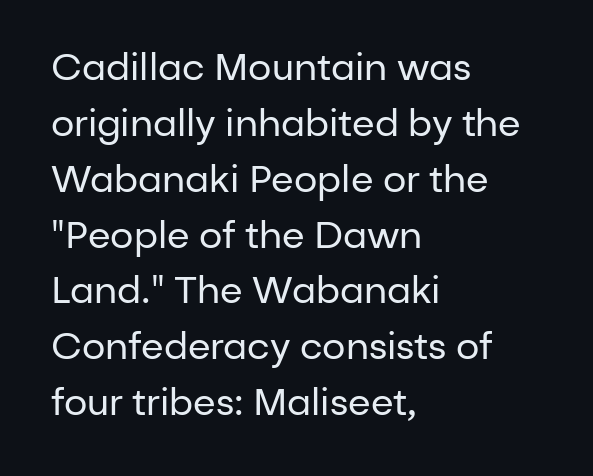
Descenders are the only things crossing below the line. Think of a printed novel: that variable character pitch is what you see here. Evenly set lines give the paragraph a standard silhouette. Caption: face not bold, strokes unweighted. The rag falls on the right side of this text block. The letters stand upright; this is a roman face.
